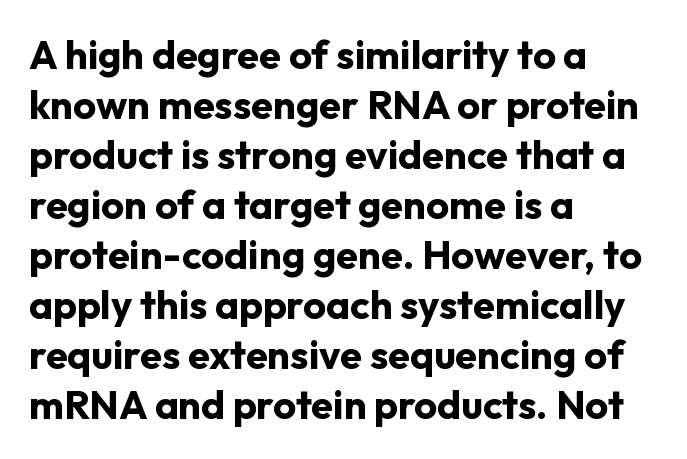
{"serif": "no", "italic": "no", "bold": "yes", "weight": "bold", "width": "normal", "stroke_contrast": "low", "x_height": "medium", "monospaced": "no", "underline": "no", "align": "left", "line_spacing": "normal", "line_spacing_ratio": 1.25, "letter_spacing": "normal", "letter_spacing_em": 0.0, "glyph_px": 40}
